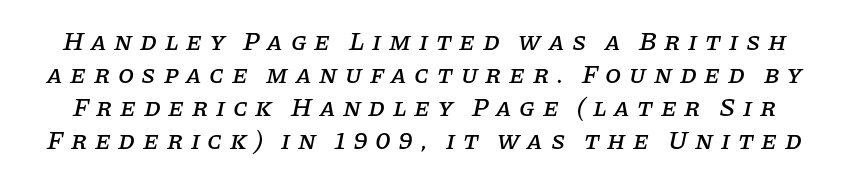
{"italic": "yes", "lean": "right", "slant_degrees": 11, "underline": "no", "line_spacing": "normal", "line_spacing_ratio": 1.27, "letter_spacing": "wide", "letter_spacing_em": 0.29, "glyph_px": 26}
